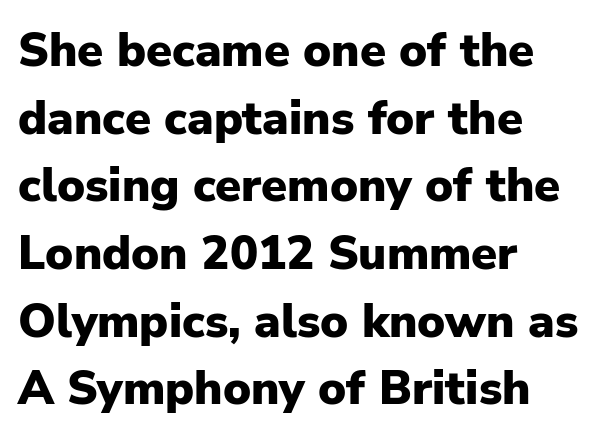
Q: Is the text bold? A: Yes.
Q: Is the text italic (slanted)? A: No, it is upright.
Q: Is the typeface a serif or a sans-serif typeface? A: Sans-serif.
Q: Is the text underlined? A: No.
Q: How is the paragraph aligned? A: Left-aligned.
Q: Is the spacing between letters normal or unusually wide? A: Normal.
Q: Is the spacing between lines tight, normal or loose? A: Normal.
Q: Width (condensed, normal, or wide)? A: Normal.
Q: Stroke contrast? A: Low.
Q: x-height? A: Medium.
Q: Monospaced? A: No.
